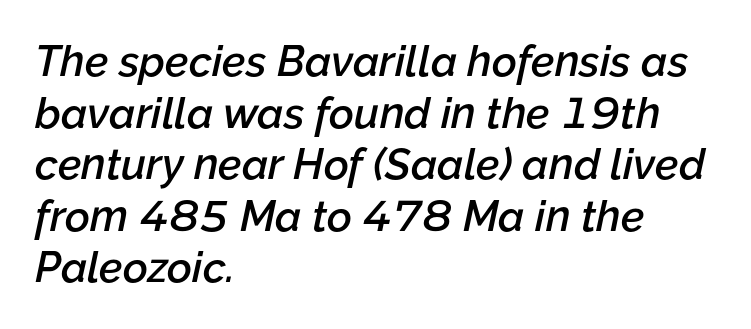
{"italic": "yes", "lean": "right", "slant_degrees": 12, "bold": "semi", "weight": "semibold", "width": "normal", "stroke_contrast": "low", "x_height": "medium", "monospaced": "no", "underline": "no", "align": "left", "line_spacing_ratio": 1.2, "letter_spacing": "normal", "letter_spacing_em": 0.0, "glyph_px": 43}
